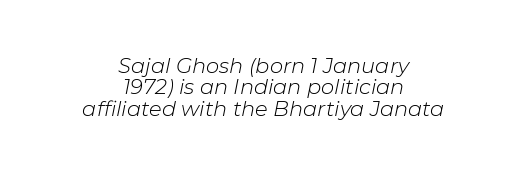
Nobody touched the tracking dial on this one. No chunkiness to these letters — they're not bold. The rendering applies a slant to the glyphs. The whitespace from short lines is split evenly between both sides. Type without underlining.
